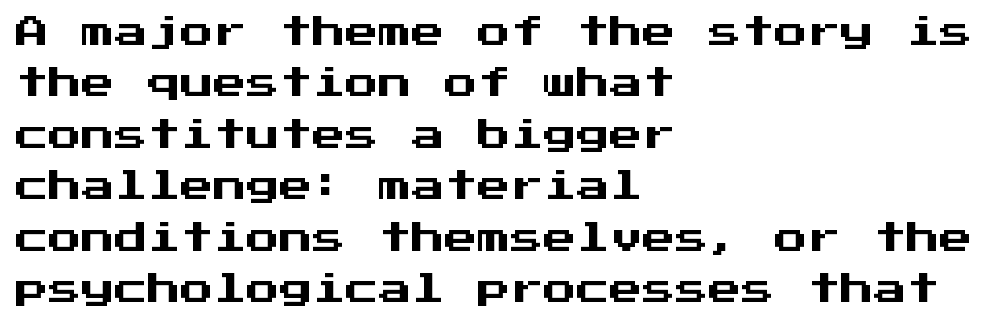
Posture: vertical. Alignment: flush left. Whoever set this chose a conventional vertical rhythm. Quick note: underline off. This sample has the even, mechanical cadence of fixed-width lettering.
